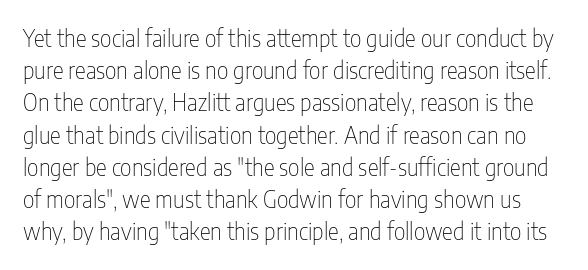
Ascenders rise straight up at ninety degrees. Glyph-to-glyph distance matches everyday printed text. If you measured baseline to baseline, you'd find a middling distance. This is not heavy type; no bold has been used.
